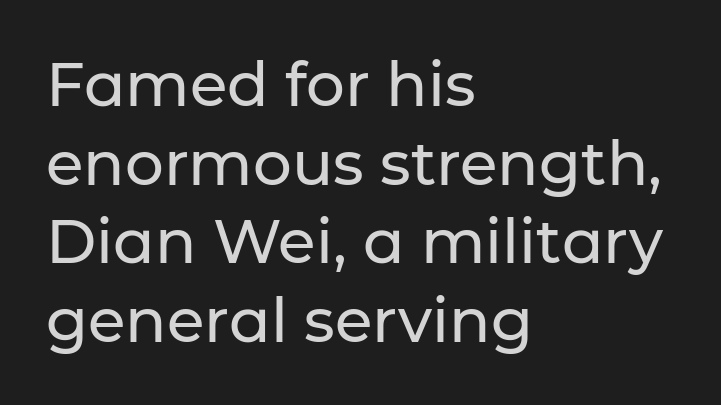
Letter spacing: default. Baseline-to-baseline distance is the conventional proportion of letter height. The lines in this sample share a left origin and differ only in where they stop. Is this a fixed-width face? No — the glyphs have proportional, varying widths. Typographically, this falls in the sans-serif category.
